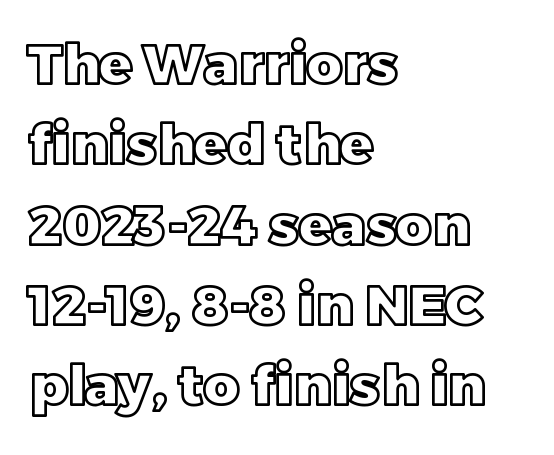
Q: Is the text italic (slanted)? A: No, it is upright.
Q: Is the text underlined? A: No.
Q: How is the paragraph aligned? A: Left-aligned.
Q: Is the spacing between letters normal or unusually wide? A: Normal.
Q: Is the spacing between lines tight, normal or loose? A: Normal.
Q: Width (condensed, normal, or wide)? A: Normal.
Q: x-height? A: Large.
Q: Monospaced? A: No.
